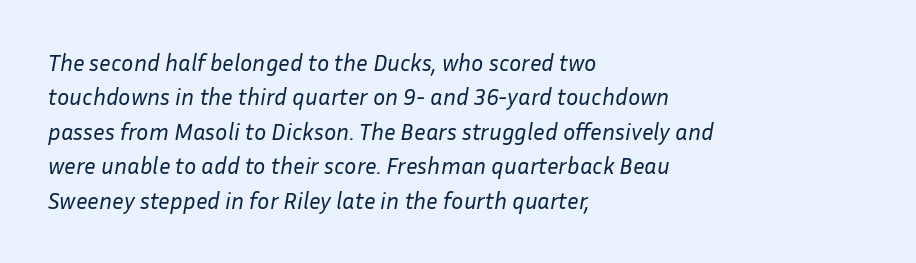
Q: Is the text bold? A: No.
Q: Is the text italic (slanted)? A: Yes, it leans right by about 10 degrees.
Q: Is the text underlined? A: No.
Q: How is the paragraph aligned? A: Left-aligned.
Q: Is the spacing between letters normal or unusually wide? A: Normal.
Q: Is the spacing between lines tight, normal or loose? A: Normal.
